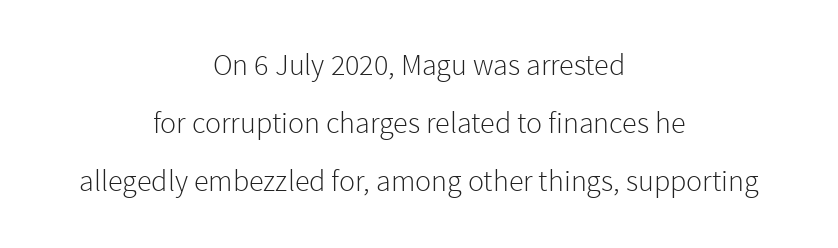
{"serif": "no", "italic": "no", "bold": "no", "weight": "light", "width": "normal", "stroke_contrast": "low", "x_height": "medium", "monospaced": "no", "underline": "no", "align": "center", "line_spacing": "loose", "line_spacing_ratio": 1.94, "letter_spacing": "normal", "letter_spacing_em": 0.0, "glyph_px": 30}
